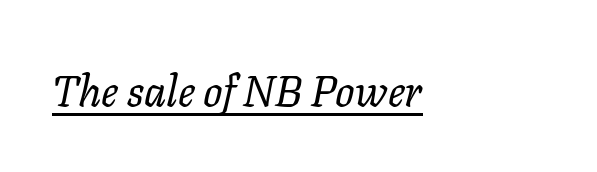
Would a proofreader flag this as italicized? Yes. Spacing between characters is what you'd get straight out of the box. Compared with undecorated copy, this sample adds a rule below the words. Is the stroke heavy? The answer is a plain regular-or-lighter. Spacing verdict: proportional, widths tailored to each character.
